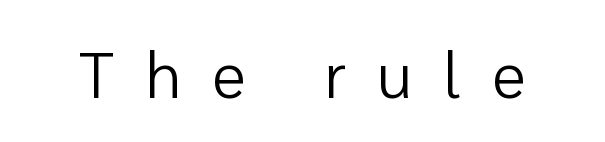
Letters rest on an invisible, unmarked baseline. This sample uses expanded letter spacing, leaving extra air between glyphs. Type style note: lacks serifs. The passage shown is not bold in any degree.
